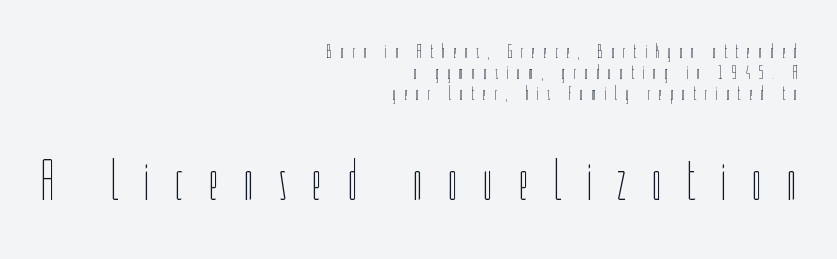
The image shows 57 px thin, condensed type, upright; set right-aligned, tight line spacing (1.1x), unusually wide letter spacing (+0.42 em), not underlined; the second (bottom) block is 3.0x larger; low stroke contrast and a medium x-height.
